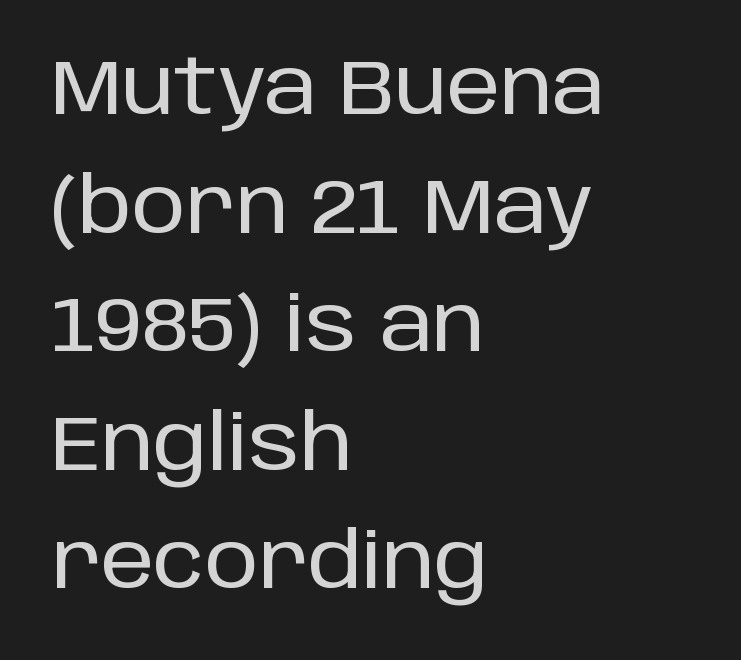
What stands out about the letter spacing? Nothing — it is the standard amount. Serifs: no, the terminals of the letterforms are clean. Compared with a centered layout, this one pins lines to the left instead. Words float on clear page, feet unadorned. Regular leading.
